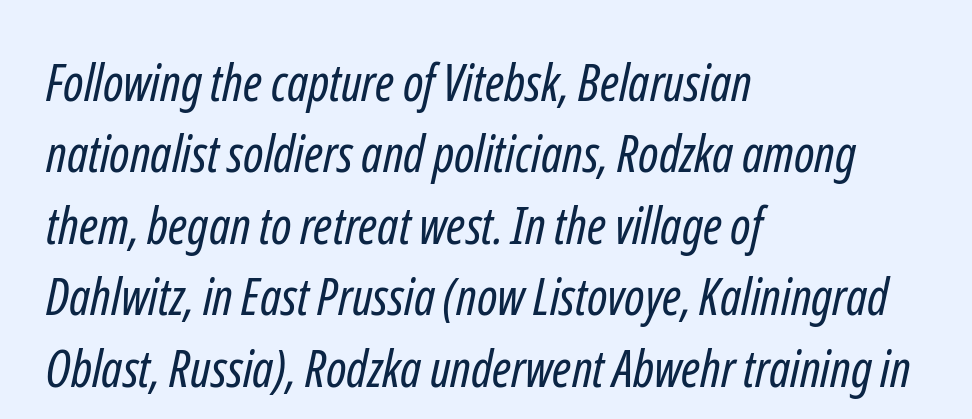
The image shows 51 px regular-weight, condensed sans-serif type; set left-aligned, normal line spacing (1.4x), normal letter spacing, not underlined; low stroke contrast and a medium x-height.
